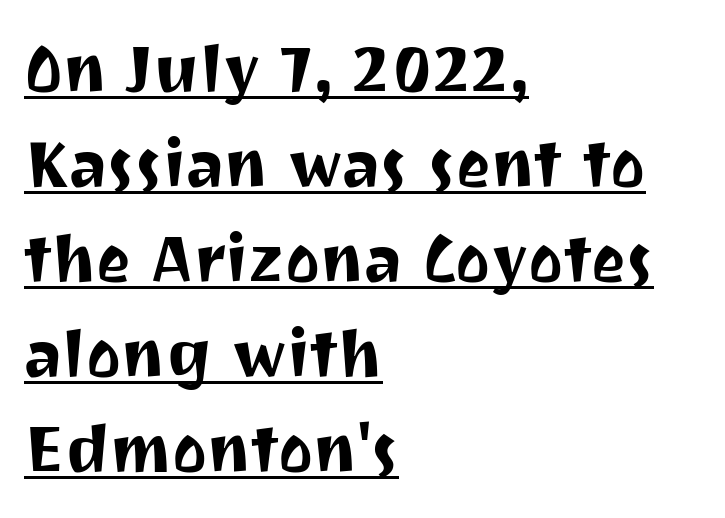
Q: Is the text italic (slanted)? A: No, it is upright.
Q: Is the typeface a serif or a sans-serif typeface? A: Sans-serif.
Q: Is the text underlined? A: Yes.
Q: How is the paragraph aligned? A: Left-aligned.
Q: Is the spacing between letters normal or unusually wide? A: Normal.
Q: Is the spacing between lines tight, normal or loose? A: Normal.
Q: Width (condensed, normal, or wide)? A: Normal.
Q: Stroke contrast? A: Medium.
Q: x-height? A: Medium.
Q: Monospaced? A: No.
